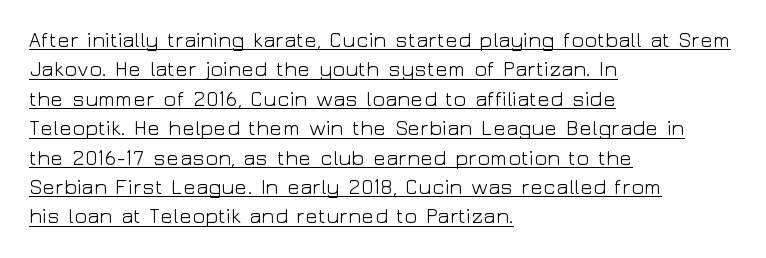
{"italic": "no", "bold": "no", "underline": "yes", "align": "left", "line_spacing": "normal", "line_spacing_ratio": 1.4, "letter_spacing": "normal", "letter_spacing_em": 0.0, "glyph_px": 21}
